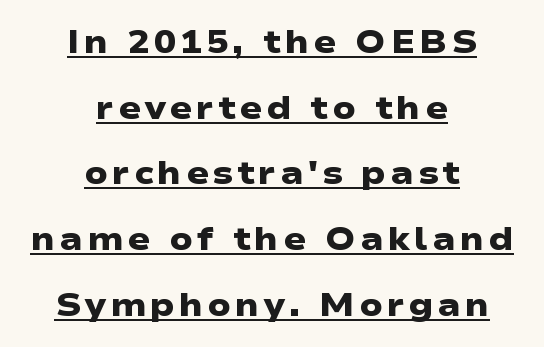
{"serif": "no", "bold": "yes", "weight": "heavy", "width": "wide", "stroke_contrast": "low", "x_height": "medium", "monospaced": "no", "underline": "yes", "align": "center", "line_spacing": "loose", "line_spacing_ratio": 1.99, "glyph_px": 33}
